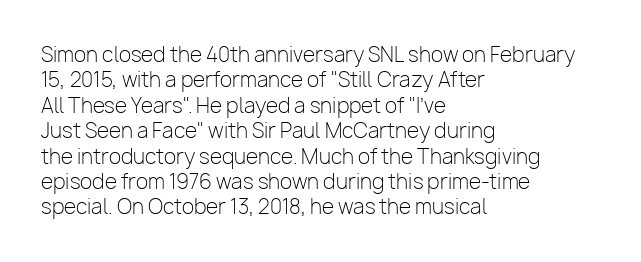
{"italic": "no", "bold": "no", "underline": "no", "align": "left", "line_spacing": "normal", "line_spacing_ratio": 1.27, "letter_spacing": "normal", "letter_spacing_em": 0.0, "glyph_px": 20}
